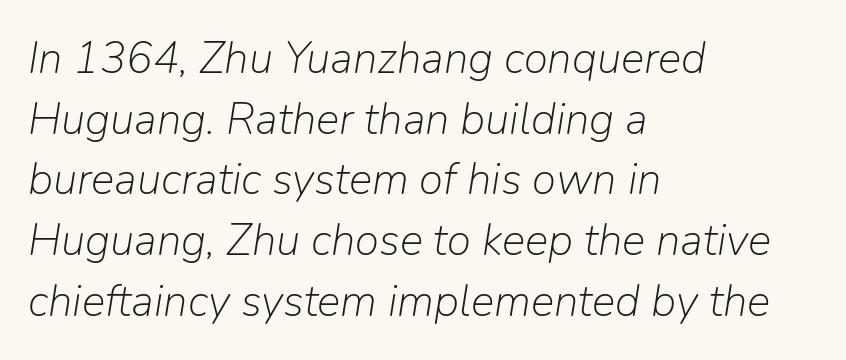
{"italic": "yes", "lean": "right", "slant_degrees": 9, "bold": "no", "weight": "light", "width": "normal", "stroke_contrast": "low", "x_height": "medium", "monospaced": "no", "underline": "no", "align": "left", "line_spacing": "normal", "line_spacing_ratio": 1.38, "letter_spacing": "normal", "letter_spacing_em": 0.0, "glyph_px": 44}
